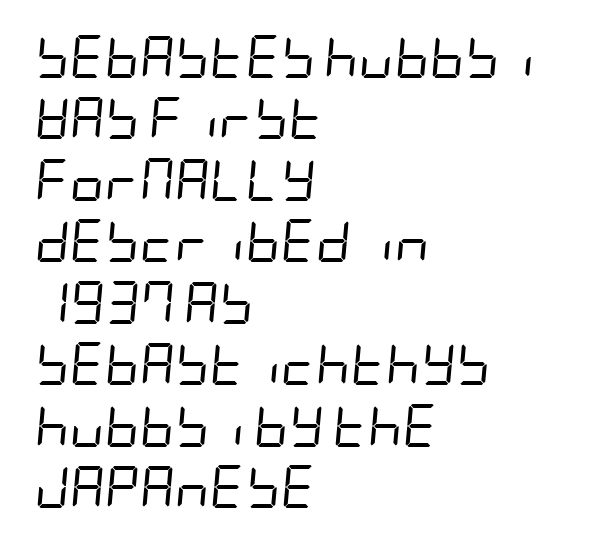
Q: Is the text bold? A: No.
Q: Is the text italic (slanted)? A: Yes, it leans right by about 5 degrees.
Q: Is the text underlined? A: No.
Q: How is the paragraph aligned? A: Left-aligned.
Q: Is the spacing between letters normal or unusually wide? A: Normal.
Q: Is the spacing between lines tight, normal or loose? A: Normal.
Q: Width (condensed, normal, or wide)? A: Condensed.
Q: Stroke contrast? A: Low.
Q: x-height? A: Large.
